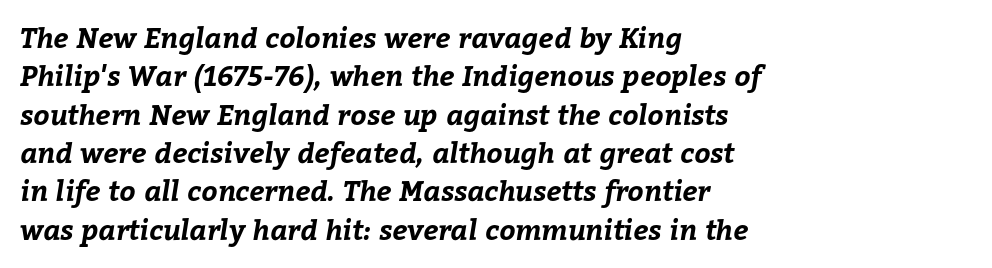
The foot of each line stays bare and open. Reading down the block, your eye returns to a fixed left position each line. Proportional: the letters do not fall into vertical columns. How are the letters spaced? Ordinarily, with no added tracking. Bold? Absolutely — the strokes are thick and heavy.
